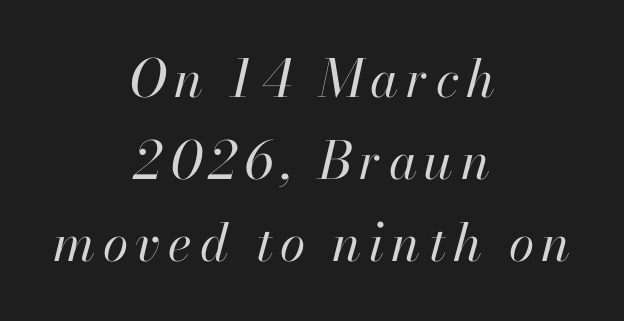
{"italic": "yes", "lean": "right", "slant_degrees": 13, "bold": "no", "weight": "regular", "width": "normal", "stroke_contrast": "high", "x_height": "small", "monospaced": "no", "underline": "no", "align": "center", "line_spacing": "normal", "line_spacing_ratio": 1.58, "glyph_px": 52}
